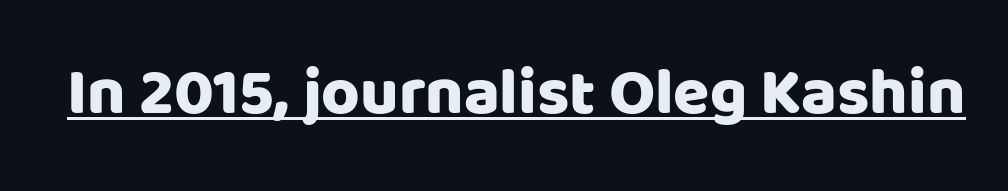
{"serif": "no", "italic": "no", "width": "normal", "stroke_contrast": "low", "x_height": "large", "monospaced": "no", "underline": "yes", "letter_spacing": "normal", "letter_spacing_em": 0.0, "glyph_px": 66}
